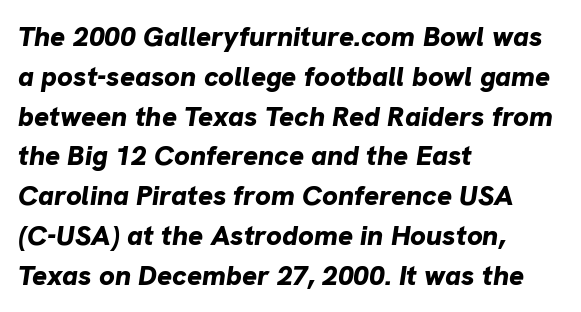
{"italic": "yes", "lean": "right", "slant_degrees": 8, "bold": "yes", "weight": "bold", "width": "normal", "stroke_contrast": "low", "x_height": "medium", "monospaced": "no", "underline": "no", "align": "left", "line_spacing": "normal", "line_spacing_ratio": 1.42, "letter_spacing": "normal", "letter_spacing_em": 0.0, "glyph_px": 28}
